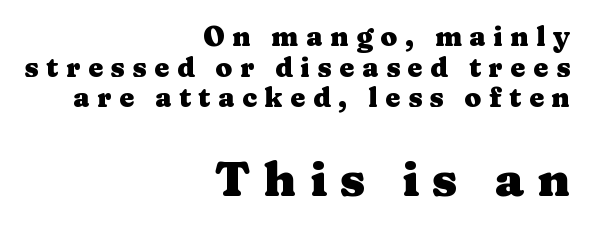
Q: Is the text bold? A: Yes.
Q: Is the text italic (slanted)? A: No, it is upright.
Q: Is the typeface a serif or a sans-serif typeface? A: Serif.
Q: Is the text underlined? A: No.
Q: How is the paragraph aligned? A: Right-aligned.
Q: Is the spacing between letters normal or unusually wide? A: Unusually wide.
Q: Is the spacing between lines tight, normal or loose? A: Tight.
Q: Which block of text is set in a larger size, the first (top) or the second (bottom)? A: The second (bottom) one.
Q: Width (condensed, normal, or wide)? A: Wide.
Q: Stroke contrast? A: Medium.
Q: x-height? A: Medium.
Q: Monospaced? A: No.
